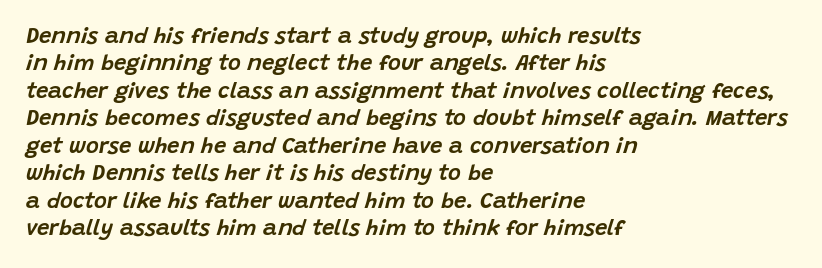
{"italic": "yes", "lean": "right", "slant_degrees": 15, "underline": "no", "align": "left", "line_spacing": "normal", "line_spacing_ratio": 1.25, "letter_spacing": "normal", "letter_spacing_em": 0.0, "glyph_px": 22}
